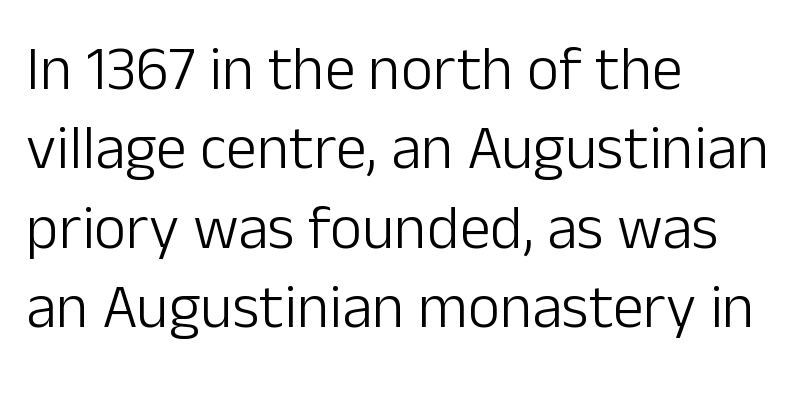
The text was rendered using a sans face with plain stroke endings. Do the characters align in a grid? No, the font is proportional. Honestly, the letter spacing is just normal — you wouldn't notice it. Leftover space on each line is placed entirely after the last word. Vertical spacing — default. Lines of text with bare space underneath.
